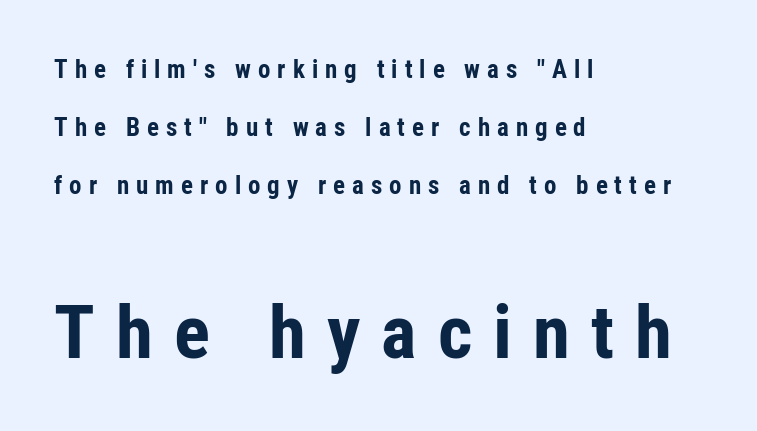
{"serif": "no", "italic": "no", "bold": "yes", "weight": "bold", "width": "condensed", "stroke_contrast": "low", "x_height": "medium", "monospaced": "no", "underline": "no", "align": "left", "line_spacing": "loose", "line_spacing_ratio": 2.32, "letter_spacing": "wide", "letter_spacing_em": 0.28, "larger_block": "second", "size_ratio": 3.0, "glyph_px": 75}
